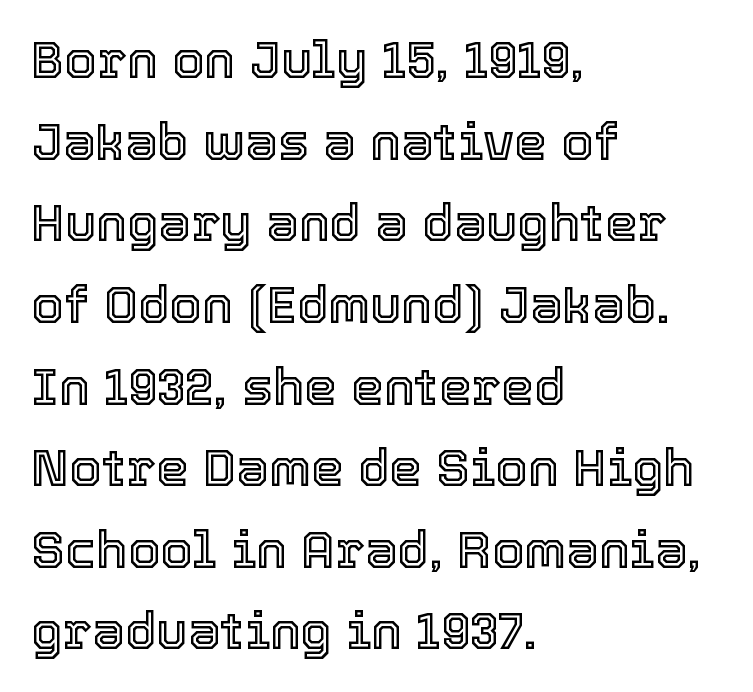
{"italic": "no", "width": "normal", "x_height": "medium", "monospaced": "no", "underline": "no", "align": "left", "line_spacing": "normal", "line_spacing_ratio": 1.57, "letter_spacing": "normal", "letter_spacing_em": 0.0, "glyph_px": 52}
